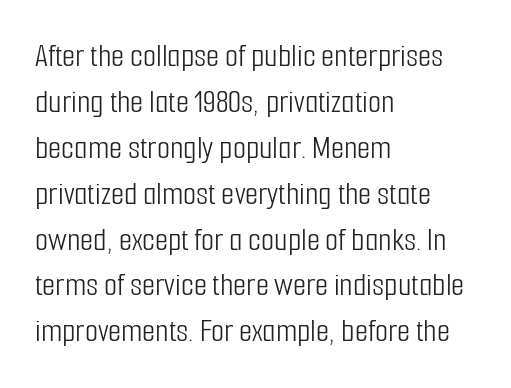
This sample has the flowing, uneven cadence of proportional lettering. Caption: multi-line text, flush left, ragged right. Reading down the column, the eye jumps a familiar distance to each next line. In terms of letterspacing, this is plain default setting. This reads as an unemphasized weight, regular at the heaviest. The words here are not underlined.
